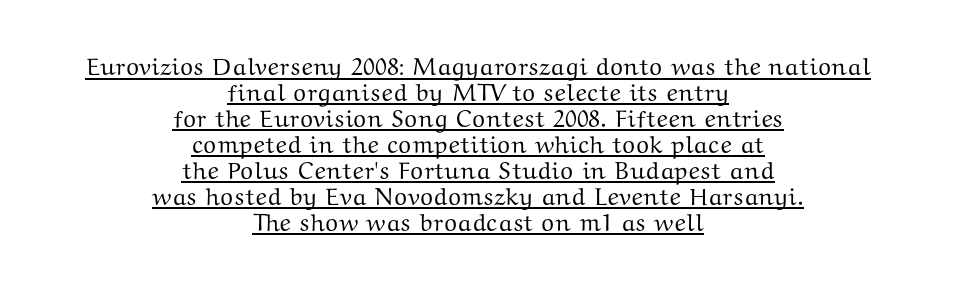
Q: Is the text italic (slanted)? A: No, it is upright.
Q: Is the text underlined? A: Yes.
Q: How is the paragraph aligned? A: Centered.
Q: Is the spacing between letters normal or unusually wide? A: Normal.
Q: Is the spacing between lines tight, normal or loose? A: Tight.
